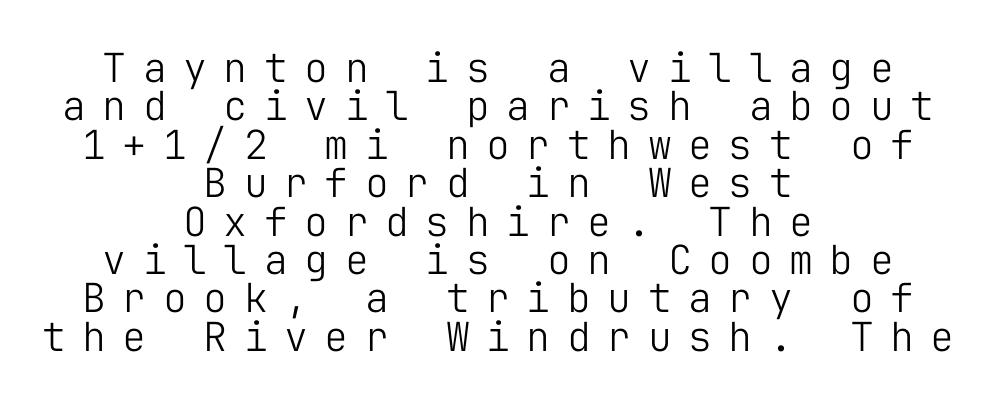
{"serif": "no", "italic": "no", "bold": "no", "weight": "light", "width": "normal", "stroke_contrast": "low", "x_height": "medium", "monospaced": "yes", "underline": "no", "align": "center", "line_spacing": "tight", "line_spacing_ratio": 0.96, "letter_spacing": "wide", "letter_spacing_em": 0.41, "glyph_px": 40}
